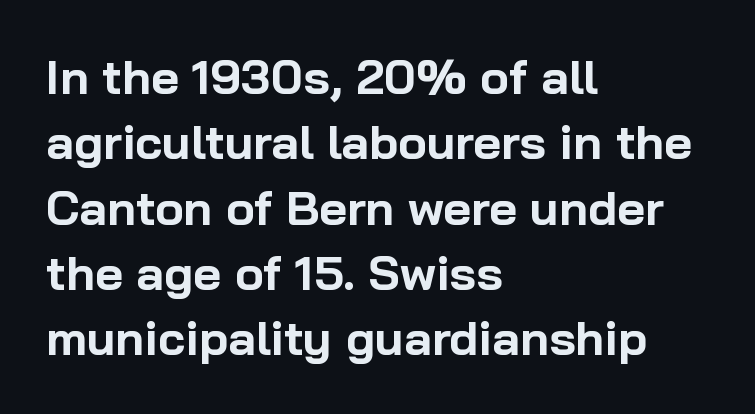
{"serif": "no", "italic": "no", "bold": "yes", "weight": "bold", "width": "normal", "stroke_contrast": "low", "x_height": "medium", "monospaced": "no", "underline": "no", "align": "left", "line_spacing": "normal", "line_spacing_ratio": 1.36, "letter_spacing": "normal", "letter_spacing_em": 0.0, "glyph_px": 48}
